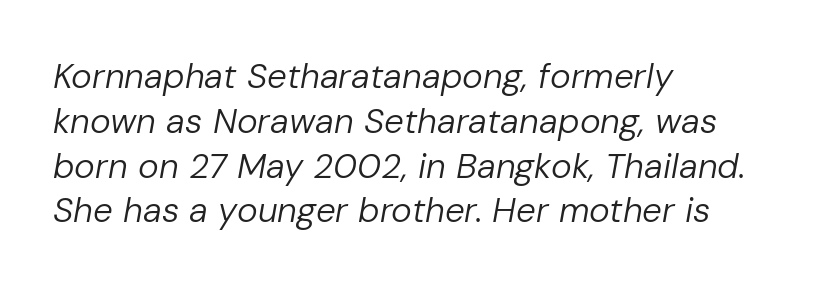
Q: Is the text bold? A: No.
Q: Is the text italic (slanted)? A: Yes, it leans right by about 10 degrees.
Q: Is the text underlined? A: No.
Q: How is the paragraph aligned? A: Left-aligned.
Q: Is the spacing between letters normal or unusually wide? A: Normal.
Q: Is the spacing between lines tight, normal or loose? A: Normal.
Q: Width (condensed, normal, or wide)? A: Normal.
Q: Stroke contrast? A: Low.
Q: x-height? A: Medium.
Q: Monospaced? A: No.
